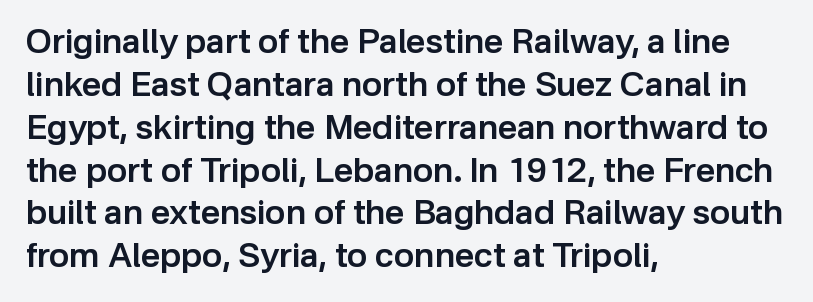
Q: Is the text bold? A: Semi-bold.
Q: Is the text italic (slanted)? A: No, it is upright.
Q: Is the typeface a serif or a sans-serif typeface? A: Sans-serif.
Q: Is the text underlined? A: No.
Q: How is the paragraph aligned? A: Left-aligned.
Q: Is the spacing between letters normal or unusually wide? A: Normal.
Q: Is the spacing between lines tight, normal or loose? A: Normal.
Q: Width (condensed, normal, or wide)? A: Normal.
Q: Stroke contrast? A: Low.
Q: x-height? A: Medium.
Q: Monospaced? A: No.
